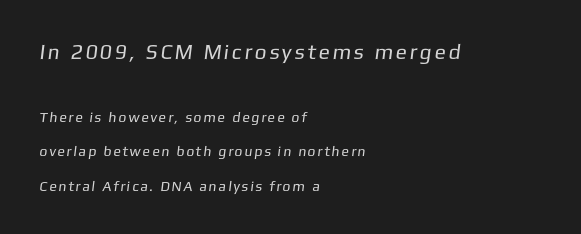
{"bold": "no", "underline": "no", "align": "left", "line_spacing": "loose", "line_spacing_ratio": 2.47, "larger_block": "first", "size_ratio": 1.5, "glyph_px": 21}
